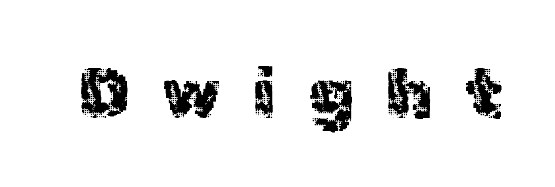
The image shows 68 px regular-weight sans-serif type, upright; set unusually wide letter spacing (+0.48 em), not underlined; a medium x-height.
